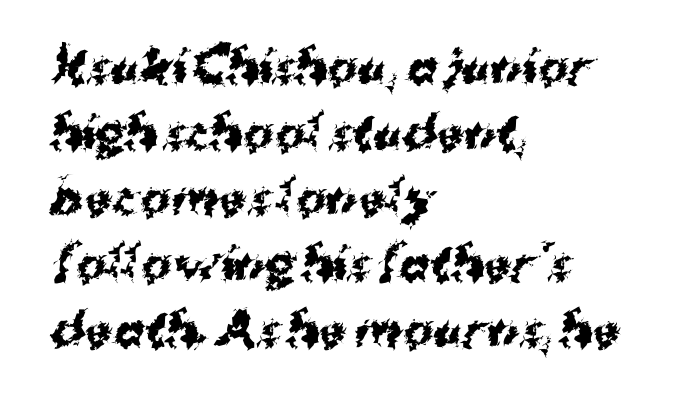
The image shows 45 px bold sans-serif type; set left-aligned, normal line spacing (1.46x), normal letter spacing, not underlined; medium stroke contrast and a medium x-height.
